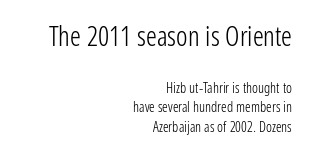
Q: Is the text bold? A: No.
Q: Is the text italic (slanted)? A: No, it is upright.
Q: Is the text underlined? A: No.
Q: How is the paragraph aligned? A: Right-aligned.
Q: Is the spacing between letters normal or unusually wide? A: Normal.
Q: Is the spacing between lines tight, normal or loose? A: Normal.
Q: Which block of text is set in a larger size, the first (top) or the second (bottom)? A: The first (top) one.
